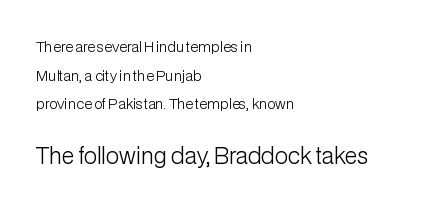
{"italic": "no", "bold": "no", "underline": "no", "align": "left", "line_spacing": "loose", "line_spacing_ratio": 2.04, "letter_spacing": "normal", "letter_spacing_em": 0.0, "larger_block": "second", "size_ratio": 1.57, "glyph_px": 22}
